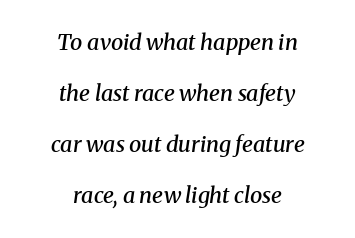
The text block is weighted toward neither margin, spreading evenly from the middle. The letters sit at their default tracking, neither squeezed nor spread. Unmarked baselines from the first word to the last. Typographic density is moderately raised because the face is semibold.
